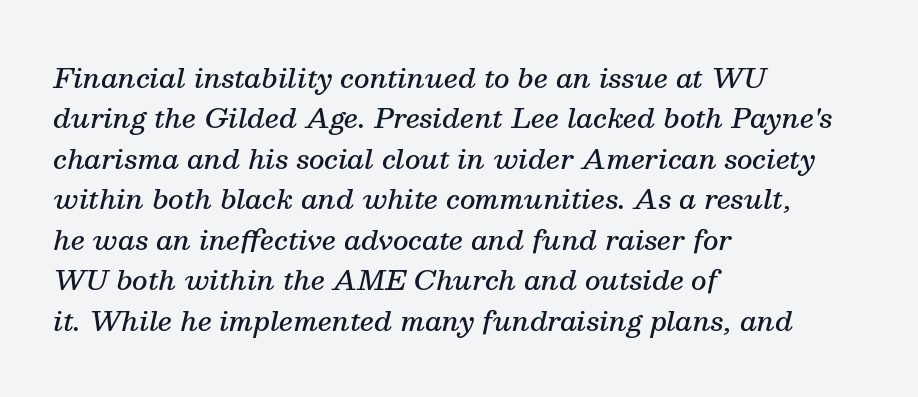
{"italic": "yes", "lean": "right", "slant_degrees": 13, "bold": "semi", "underline": "no", "align": "left", "line_spacing": "normal", "line_spacing_ratio": 1.5, "letter_spacing": "normal", "letter_spacing_em": 0.0, "glyph_px": 27}
